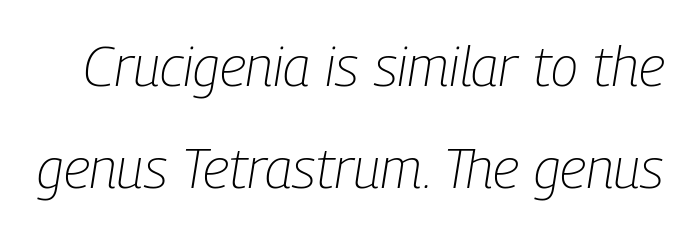
Standard letterfit; no display-style spreading of the glyphs. The face looks like a standard text weight, possibly lighter. Does the lettering tilt? It does — this is italic. Beneath every word, the page is bare. You could not count columns in this text — the font is proportionally spaced.
